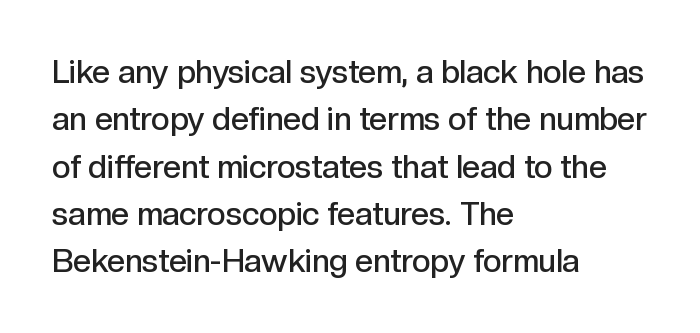
Only glyphs here, with clear space below each row. In CSS terms this would be text-align: left. The font is running at a semibold setting, under full bold. Proportional: the letters do not fall into vertical columns. The rendering shows plain stroke endings on the letterforms — a sans-serif design.
